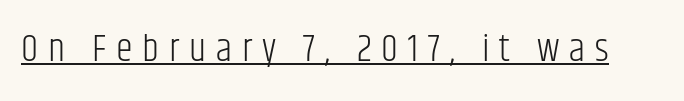
Q: Is the text bold? A: No.
Q: Is the text italic (slanted)? A: No, it is upright.
Q: Is the typeface a serif or a sans-serif typeface? A: Sans-serif.
Q: Is the text underlined? A: Yes.
Q: Is the spacing between letters normal or unusually wide? A: Unusually wide.
Q: Width (condensed, normal, or wide)? A: Condensed.
Q: Stroke contrast? A: Low.
Q: x-height? A: Large.
Q: Monospaced? A: No.
